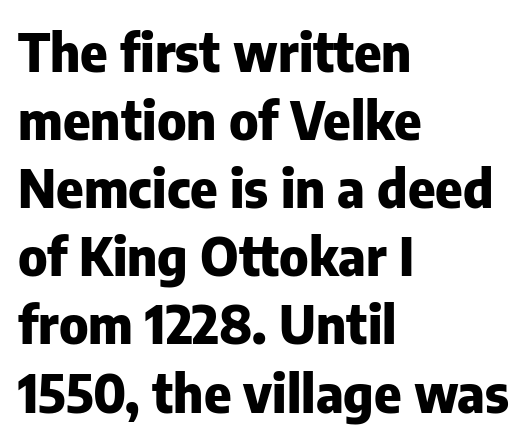
{"serif": "no", "italic": "no", "bold": "yes", "weight": "heavy", "width": "normal", "stroke_contrast": "low", "x_height": "medium", "monospaced": "no", "underline": "no", "align": "left", "line_spacing": "normal", "line_spacing_ratio": 1.31, "letter_spacing": "normal", "letter_spacing_em": 0.0, "glyph_px": 52}
